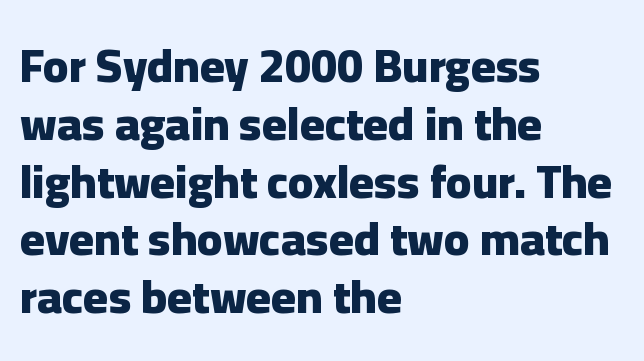
Q: Is the text bold? A: Yes.
Q: Is the text italic (slanted)? A: No, it is upright.
Q: Is the typeface a serif or a sans-serif typeface? A: Sans-serif.
Q: Is the text underlined? A: No.
Q: How is the paragraph aligned? A: Left-aligned.
Q: Is the spacing between letters normal or unusually wide? A: Normal.
Q: Width (condensed, normal, or wide)? A: Normal.
Q: Stroke contrast? A: Low.
Q: x-height? A: Medium.
Q: Monospaced? A: No.
